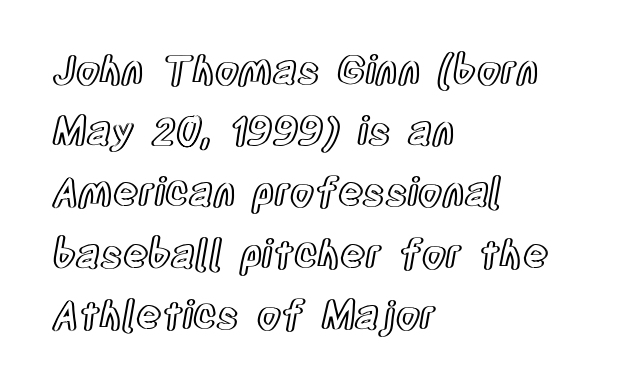
The image shows 39 px condensed type; set left-aligned, normal line spacing (1.57x), normal letter spacing, not underlined; a large x-height.
